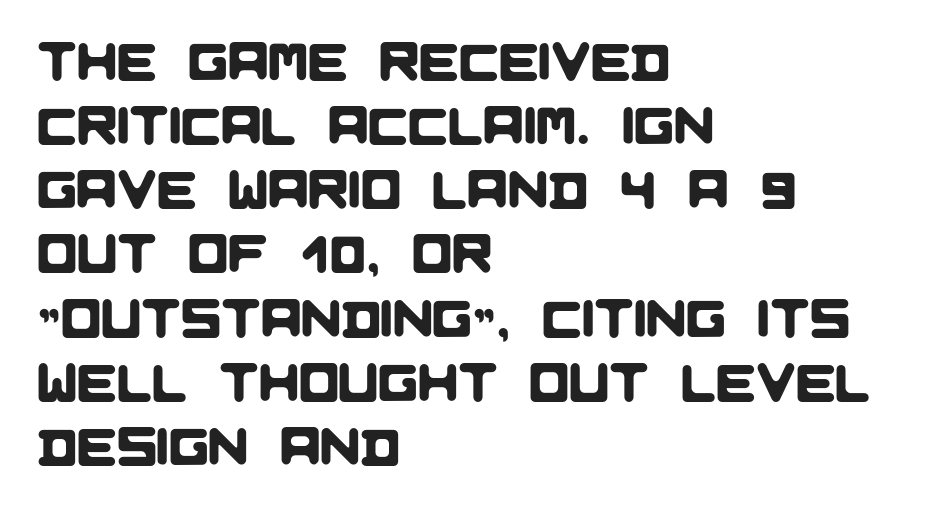
Check the space under the baseline: it is left empty. The text was rendered using a sans face with plain stroke endings. In terms of letterspacing, this is plain default setting. The rendering uses natural spacing where letterforms have individual widths. Notice how the passage keeps a crisp vertical edge on the left only.
